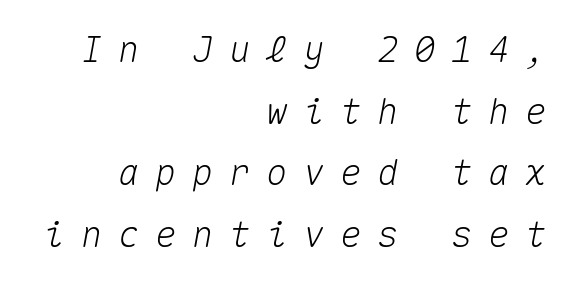
The image shows 36 px text type, italic (leaning right), monospaced; set right-aligned, line spacing 1.71x, unusually wide letter spacing (+0.43 em), not underlined; medium stroke contrast and a medium x-height.
